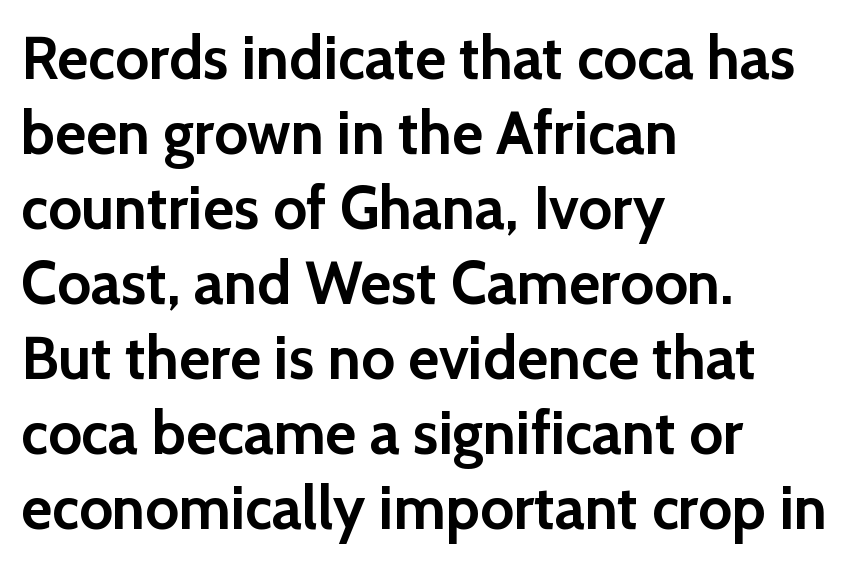
Typographically, this falls in the sans-serif category. These lines carry a lot of weight — the face is fully bold. Standard letterfit; no display-style spreading of the glyphs. Is this a fixed-width face? No — the glyphs have proportional, varying widths. Any mark beneath the type? The region is blank. The lettering holds an erect, upright posture throughout.
